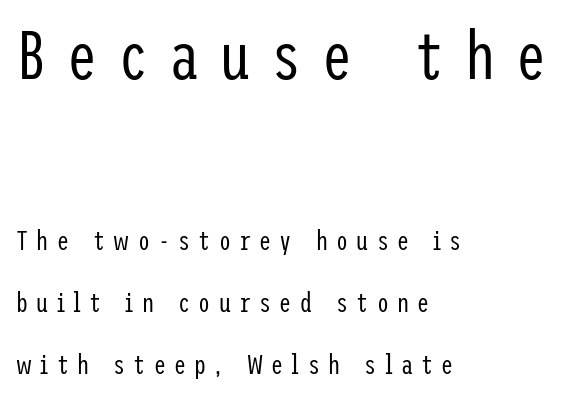
{"serif": "no", "italic": "no", "bold": "no", "weight": "regular", "width": "condensed", "stroke_contrast": "low", "x_height": "medium", "underline": "no", "align": "left", "line_spacing": "loose", "line_spacing_ratio": 2.28, "letter_spacing": "wide", "letter_spacing_em": 0.3, "larger_block": "first", "size_ratio": 2.52, "glyph_px": 68}
